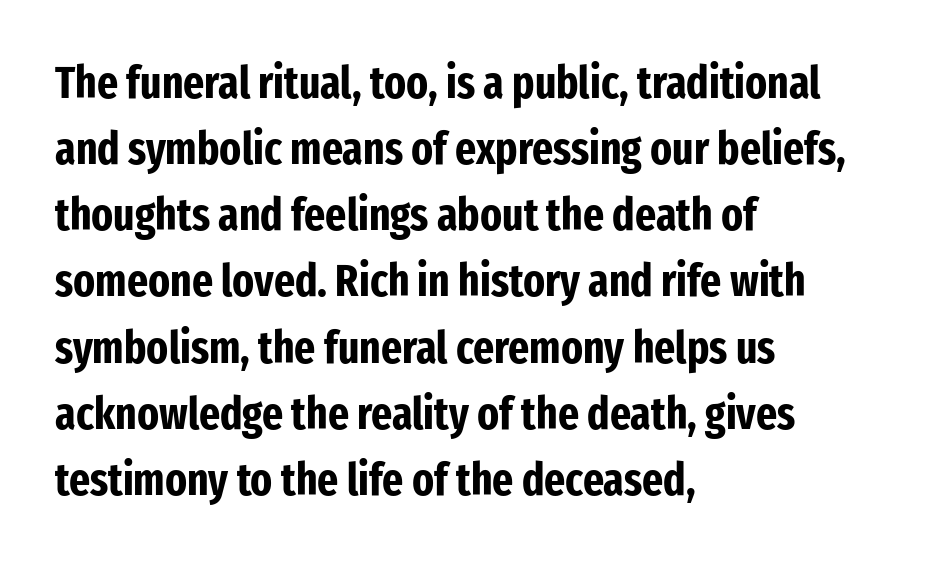
{"serif": "no", "italic": "no", "bold": "yes", "weight": "bold", "width": "condensed", "stroke_contrast": "low", "x_height": "medium", "monospaced": "no", "underline": "no", "align": "left", "line_spacing": "normal", "line_spacing_ratio": 1.47, "letter_spacing": "normal", "letter_spacing_em": 0.0, "glyph_px": 45}
